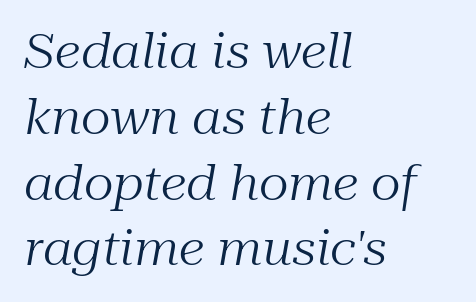
{"serif": "yes", "italic": "yes", "lean": "right", "slant_degrees": 10, "bold": "no", "weight": "regular", "width": "normal", "stroke_contrast": "medium", "x_height": "medium", "monospaced": "no", "underline": "no", "align": "left", "line_spacing": "normal", "line_spacing_ratio": 1.4, "letter_spacing": "normal", "letter_spacing_em": 0.0, "glyph_px": 47}
